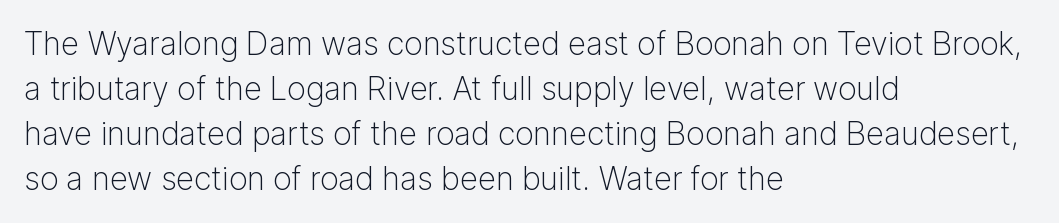
{"serif": "no", "italic": "no", "bold": "no", "weight": "light", "width": "normal", "stroke_contrast": "low", "x_height": "medium", "monospaced": "no", "underline": "no", "align": "left", "line_spacing": "normal", "line_spacing_ratio": 1.41, "letter_spacing": "normal", "letter_spacing_em": 0.0, "glyph_px": 32}
